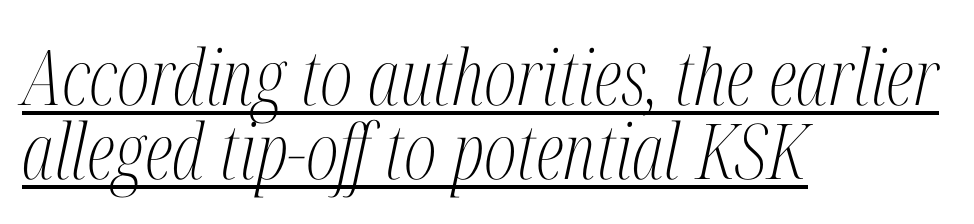
The image shows 77 px light, condensed serif type, italic (leaning right); set left-aligned, tight line spacing (0.96x), normal letter spacing, underlined; medium stroke contrast and a medium x-height.
